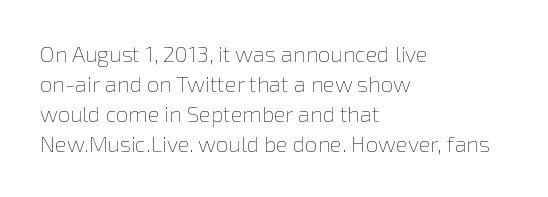
{"italic": "no", "bold": "no", "underline": "no", "align": "left", "line_spacing": "normal", "line_spacing_ratio": 1.36, "letter_spacing": "normal", "letter_spacing_em": 0.0, "glyph_px": 22}
